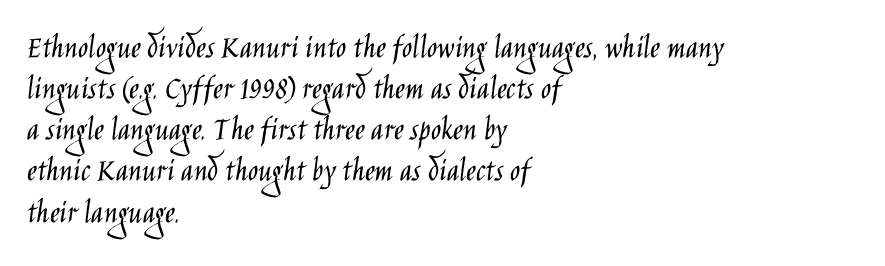
Q: Is the text bold? A: No.
Q: Is the text italic (slanted)? A: Yes.
Q: Is the typeface a serif or a sans-serif typeface? A: Sans-serif.
Q: Is the text underlined? A: No.
Q: How is the paragraph aligned? A: Left-aligned.
Q: Is the spacing between letters normal or unusually wide? A: Normal.
Q: Width (condensed, normal, or wide)? A: Condensed.
Q: Stroke contrast? A: Low.
Q: x-height? A: Large.
Q: Monospaced? A: No.
